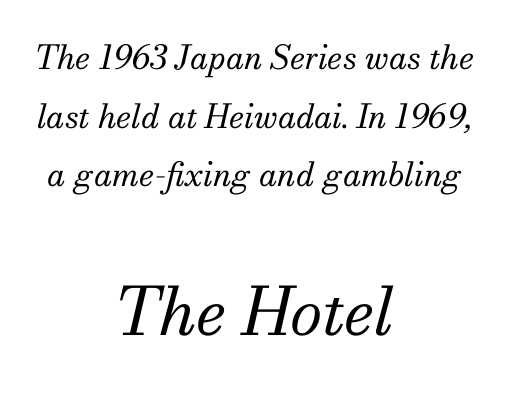
Q: Is the text bold? A: No.
Q: Is the text italic (slanted)? A: Yes, it leans right by about 13 degrees.
Q: Is the typeface a serif or a sans-serif typeface? A: Serif.
Q: Is the text underlined? A: No.
Q: How is the paragraph aligned? A: Centered.
Q: Is the spacing between letters normal or unusually wide? A: Normal.
Q: Which block of text is set in a larger size, the first (top) or the second (bottom)? A: The second (bottom) one.
Q: Width (condensed, normal, or wide)? A: Normal.
Q: Stroke contrast? A: Medium.
Q: x-height? A: Small.
Q: Monospaced? A: No.
